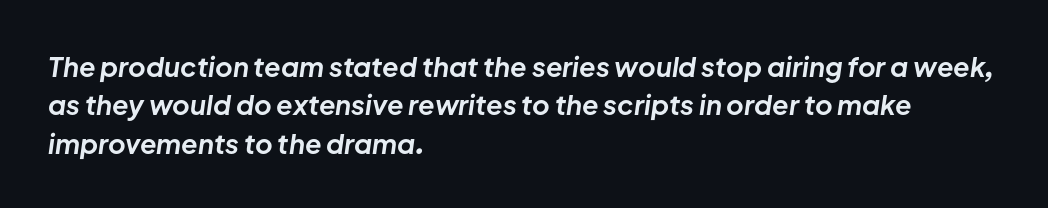
The image shows 27 px bold type, italic (leaning right); set left-aligned, normal line spacing (1.42x), normal letter spacing, not underlined.
